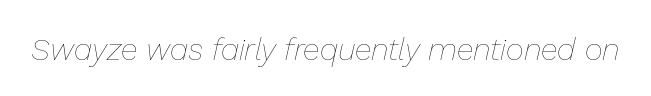
Q: Is the text bold? A: No.
Q: Is the text italic (slanted)? A: Yes, it leans right by about 13 degrees.
Q: Is the text underlined? A: No.
Q: Is the spacing between letters normal or unusually wide? A: Normal.
Q: Width (condensed, normal, or wide)? A: Normal.
Q: Stroke contrast? A: Low.
Q: x-height? A: Medium.
Q: Monospaced? A: No.
